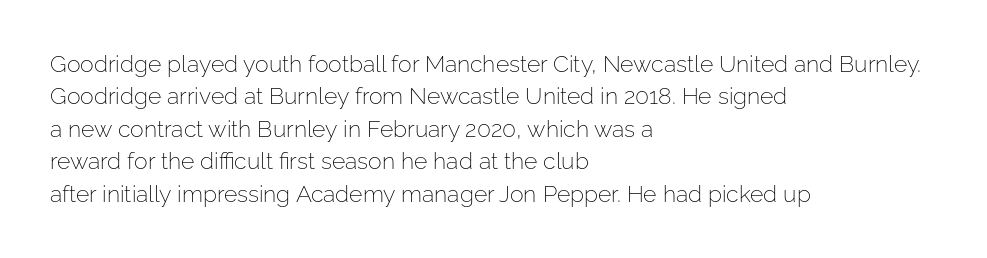
The tracking reads as untouched default to a designer's eye. Layout note: lines flush left. Students, observe: this is what conventionally led text looks like. Underline: absent.
